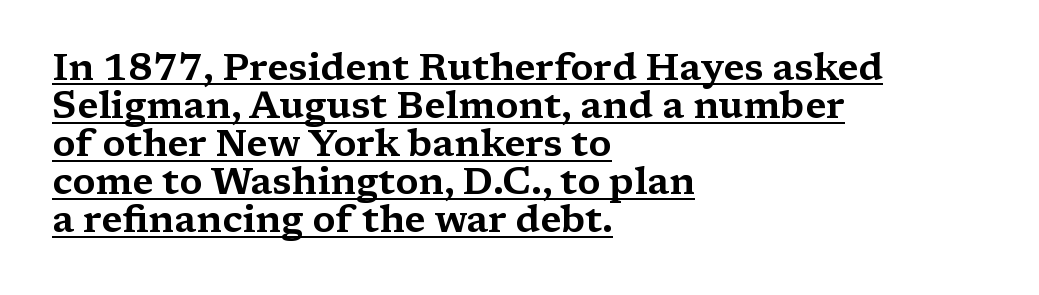
The vertical gap from one line to the next is small. In terms of posture, this sample is upright. The horizontal fit of the characters is conventional and even. You could not count columns in this text — the font is proportionally spaced. A continuous stroke trails under the words, as in a hyperlink.
